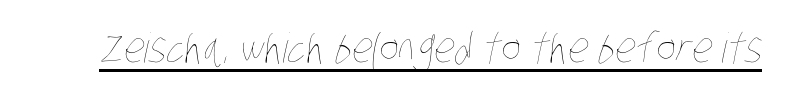
{"bold": "no", "weight": "thin", "width": "condensed", "stroke_contrast": "low", "x_height": "large", "monospaced": "no", "underline": "yes", "letter_spacing": "normal", "letter_spacing_em": 0.0, "glyph_px": 41}
